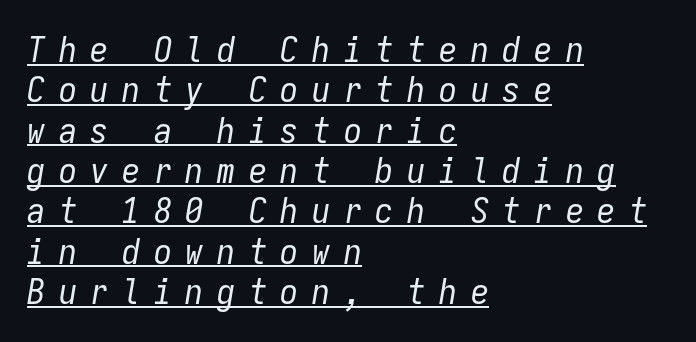
{"italic": "yes", "lean": "right", "slant_degrees": 9, "bold": "no", "weight": "regular", "width": "condensed", "stroke_contrast": "low", "x_height": "medium", "monospaced": "yes", "underline": "yes", "align": "left", "line_spacing": "tight", "line_spacing_ratio": 1.12, "letter_spacing": "wide", "letter_spacing_em": 0.38, "glyph_px": 36}
